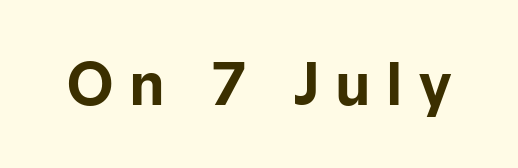
The face used here has the dense, thick strokes of a bold. The rendering shows plain stroke endings on the letterforms — a sans-serif design. There is plenty of visible air inserted between adjacent glyphs. The specimen reads as upright at a glance.
